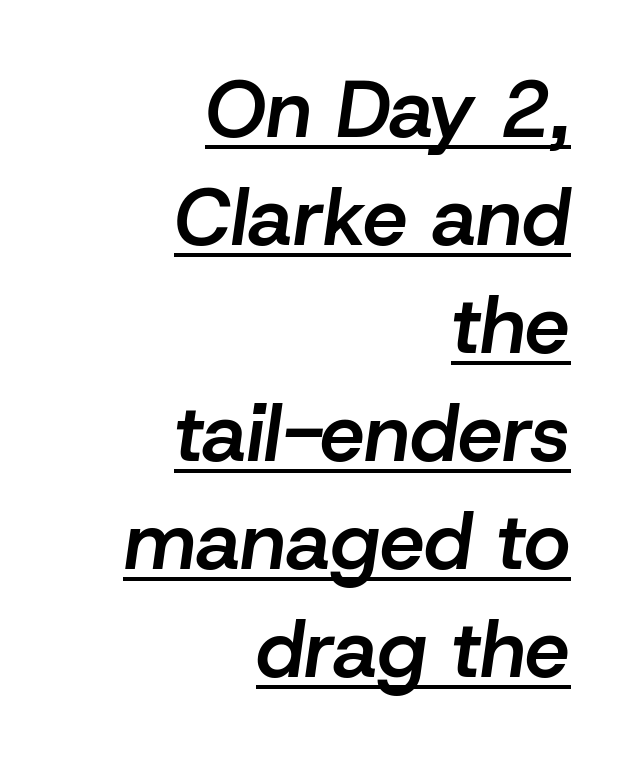
Q: Is the text bold? A: Semi-bold.
Q: Is the text italic (slanted)? A: Yes, it leans right by about 8 degrees.
Q: Is the text underlined? A: Yes.
Q: How is the paragraph aligned? A: Right-aligned.
Q: Is the spacing between letters normal or unusually wide? A: Normal.
Q: Is the spacing between lines tight, normal or loose? A: Normal.
Q: Width (condensed, normal, or wide)? A: Normal.
Q: Stroke contrast? A: Low.
Q: x-height? A: Medium.
Q: Monospaced? A: No.
